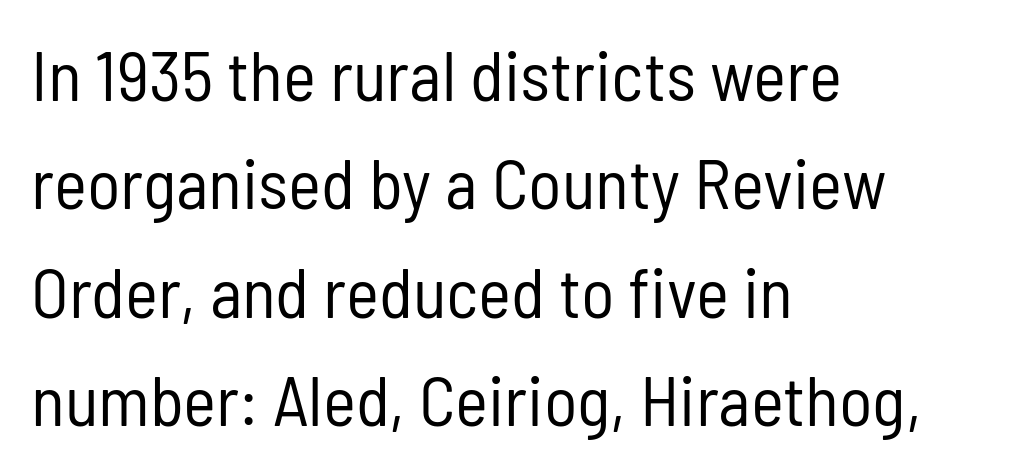
Q: Is the text bold? A: No.
Q: Is the text italic (slanted)? A: No, it is upright.
Q: Is the typeface a serif or a sans-serif typeface? A: Sans-serif.
Q: Is the text underlined? A: No.
Q: How is the paragraph aligned? A: Left-aligned.
Q: Is the spacing between letters normal or unusually wide? A: Normal.
Q: Is the spacing between lines tight, normal or loose? A: Normal.
Q: Width (condensed, normal, or wide)? A: Condensed.
Q: Stroke contrast? A: Low.
Q: x-height? A: Medium.
Q: Monospaced? A: No.
